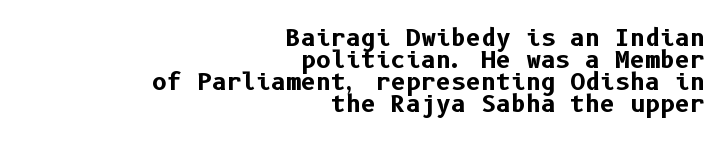
The image shows 23 px bold type, upright; set right-aligned, tight line spacing (0.96x), normal letter spacing, not underlined.
